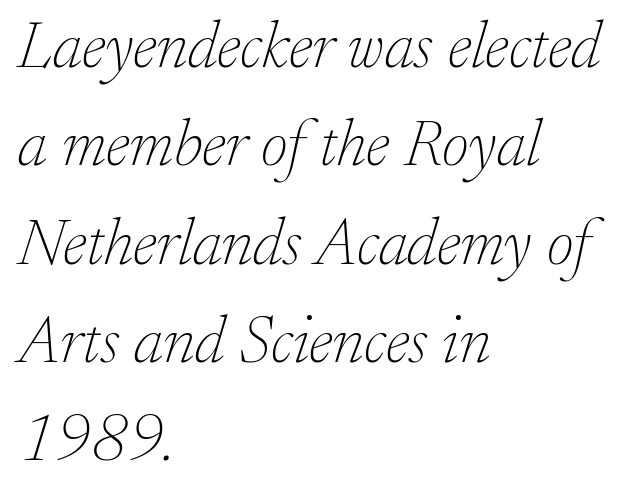
{"serif": "yes", "italic": "yes", "lean": "right", "slant_degrees": 17, "bold": "no", "weight": "thin", "width": "normal", "stroke_contrast": "low", "x_height": "small", "monospaced": "no", "underline": "no", "align": "left", "line_spacing": "normal", "line_spacing_ratio": 1.49, "letter_spacing": "normal", "letter_spacing_em": 0.0, "glyph_px": 66}
